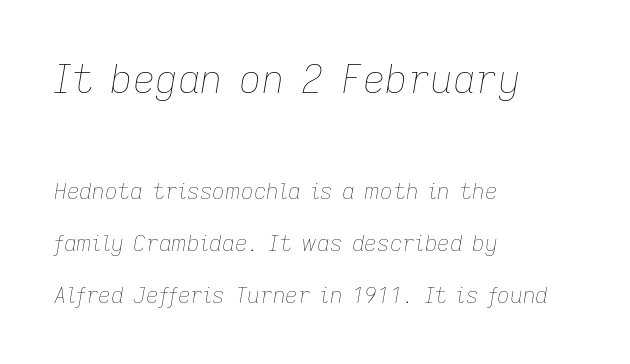
The image shows 39 px thin type, italic (leaning right); set left-aligned, loose line spacing (2.36x), normal letter spacing, not underlined; the first (top) block is 1.77x larger; low stroke contrast and a medium x-height.
